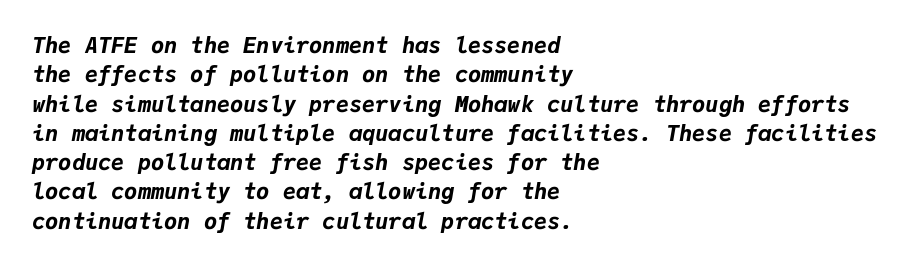
{"italic": "yes", "lean": "right", "slant_degrees": 9, "bold": "yes", "underline": "no", "align": "left", "line_spacing": "normal", "line_spacing_ratio": 1.33, "letter_spacing": "normal", "letter_spacing_em": 0.0, "glyph_px": 22}
